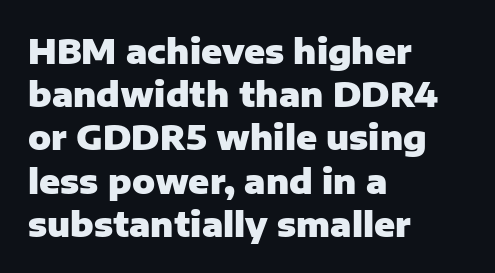
The image shows 34 px heavy sans-serif type, upright; set left-aligned, normal line spacing (1.27x), normal letter spacing, not underlined; low stroke contrast and a medium x-height.
